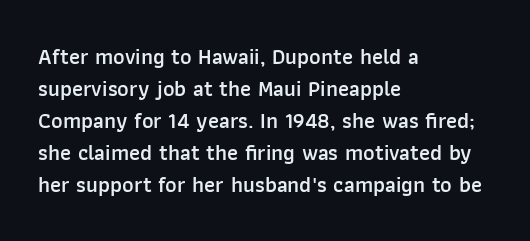
The image shows 22 px text type, upright; set left-aligned, normal line spacing (1.46x), normal letter spacing, not underlined.
